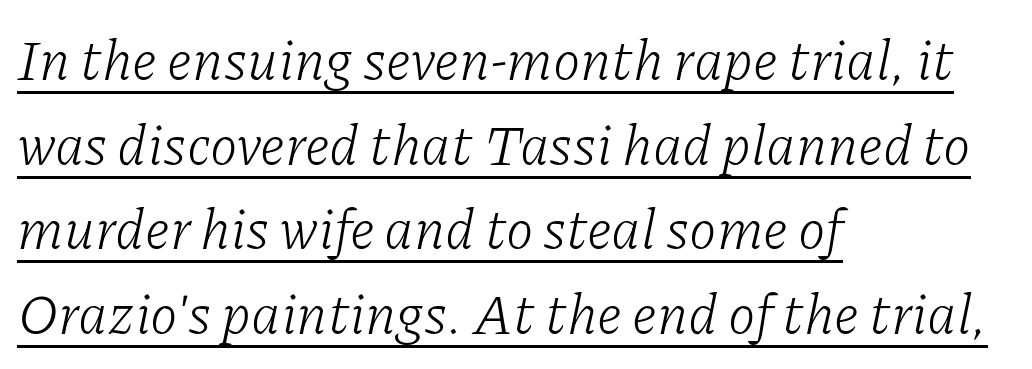
The image shows 56 px light serif type, italic (leaning right); set left-aligned, normal line spacing (1.51x), normal letter spacing, underlined; low stroke contrast and a medium x-height.
